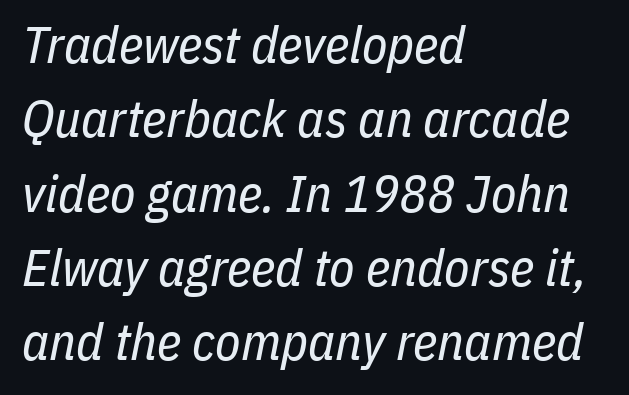
Stems and bowls with no extra thickness — not bold. Default kerning and tracking; the words read as compact shapes. Proportional: the letters do not fall into vertical columns. Rows of type keep a routine distance in the vertical direction. Check under the words: just untouched page.
